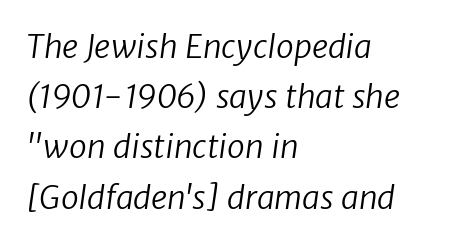
The image shows 32 px regular-weight sans-serif type; set left-aligned, normal line spacing (1.57x), normal letter spacing, not underlined; low stroke contrast and a medium x-height.
